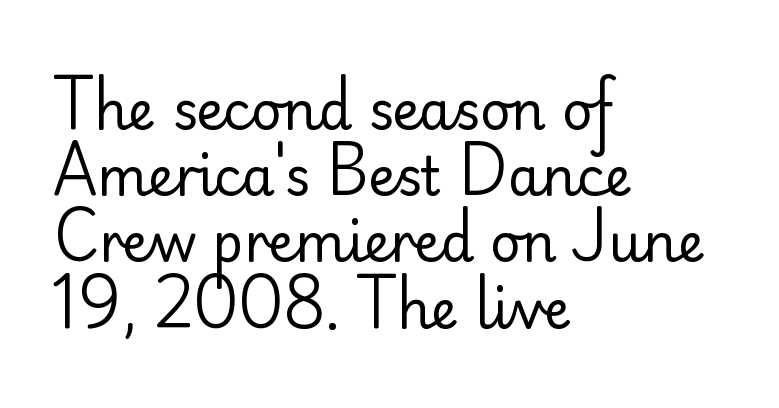
{"serif": "no", "italic": "no", "bold": "no", "weight": "regular", "width": "normal", "stroke_contrast": "low", "x_height": "small", "monospaced": "no", "underline": "no", "align": "left", "line_spacing": "normal", "line_spacing_ratio": 1.25, "letter_spacing": "normal", "letter_spacing_em": 0.0, "glyph_px": 53}
